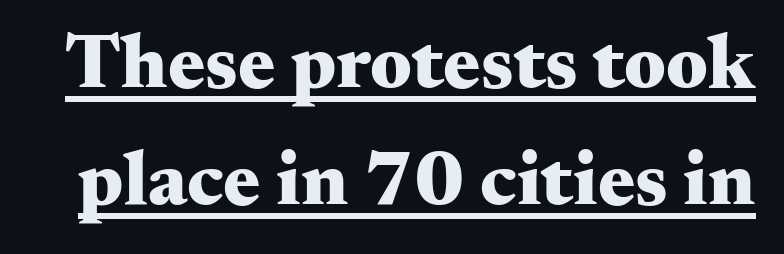
You could not count columns in this text — the font is proportionally spaced. In terms of letterspacing, this is plain default setting. Set as a true bold cut, around the 700 mark. Serif or sans? Serif — the stroke terminals have little feet. Posture: straight, roman, zero tilt.
